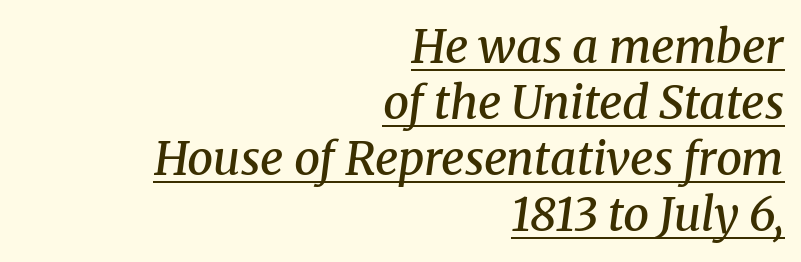
The image shows 46 px semibold serif type, italic (leaning right); set right-aligned, line spacing 1.22x, normal letter spacing, underlined; medium stroke contrast and a medium x-height.
